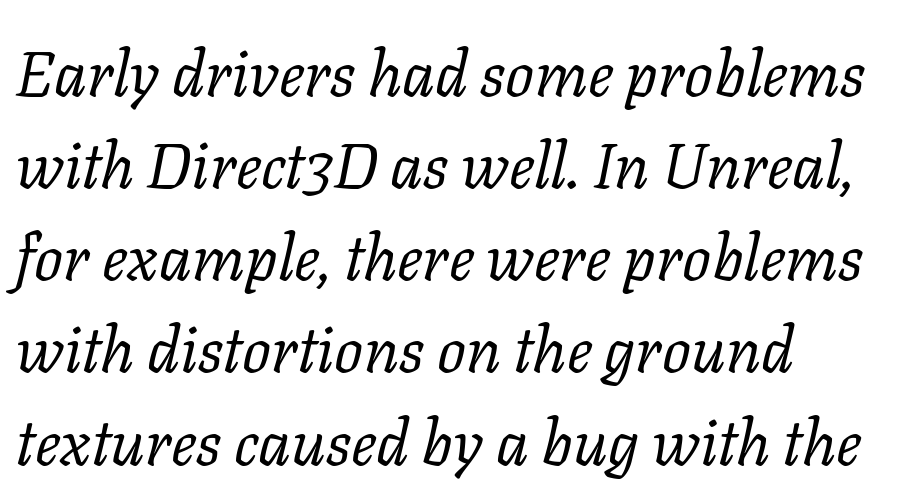
The letterforms sit shoulder to shoulder at normal distance. This sample is left-justified, so line endings fall wherever the words run out. Is this a fixed-width face? No — the glyphs have proportional, varying widths. Weight: not bold — regular or lighter.
